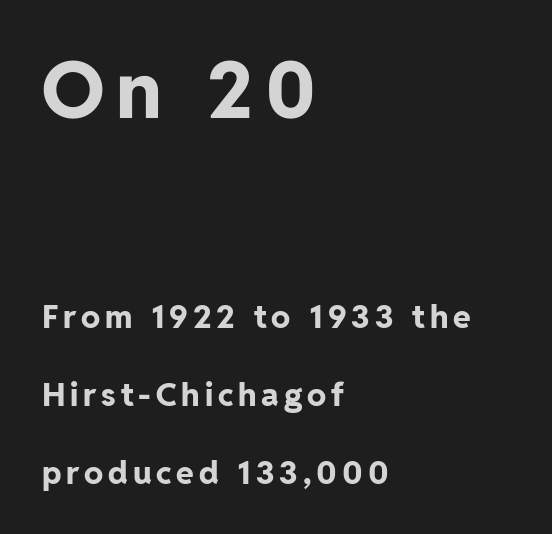
The image shows 79 px bold sans-serif type, upright; set left-aligned, loose line spacing (2.43x), not underlined; the first (top) block is 2.47x larger; low stroke contrast and a medium x-height.
